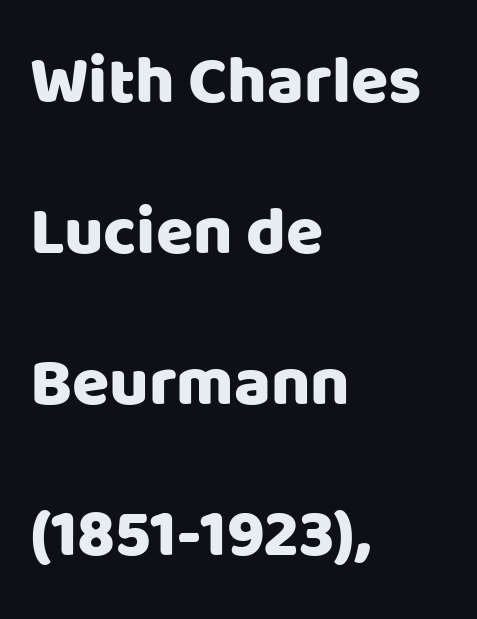
Q: Is the text italic (slanted)? A: No, it is upright.
Q: Is the typeface a serif or a sans-serif typeface? A: Sans-serif.
Q: Is the text underlined? A: No.
Q: How is the paragraph aligned? A: Left-aligned.
Q: Is the spacing between letters normal or unusually wide? A: Normal.
Q: Is the spacing between lines tight, normal or loose? A: Loose.
Q: Width (condensed, normal, or wide)? A: Normal.
Q: Stroke contrast? A: Low.
Q: x-height? A: Large.
Q: Monospaced? A: No.
